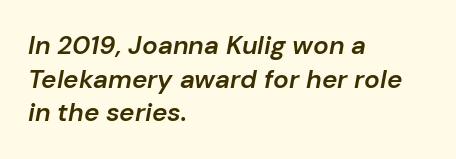
The image shows 26 px text type, italic (leaning right); set left-aligned, normal line spacing (1.29x), normal letter spacing, not underlined.
